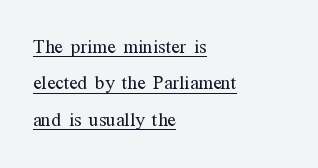
The image shows 25 px text type, upright; set left-aligned, normal line spacing (1.46x), normal letter spacing, underlined.
